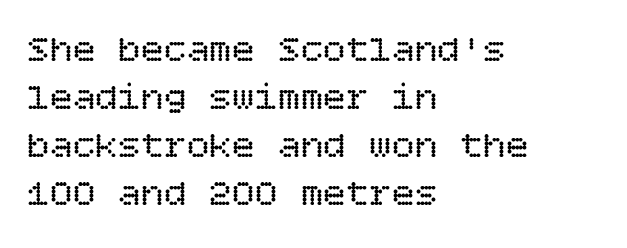
{"italic": "no", "bold": "no", "weight": "regular", "width": "normal", "stroke_contrast": "low", "x_height": "large", "underline": "no", "align": "left", "line_spacing": "normal", "line_spacing_ratio": 1.26, "letter_spacing": "normal", "letter_spacing_em": 0.0, "glyph_px": 38}
